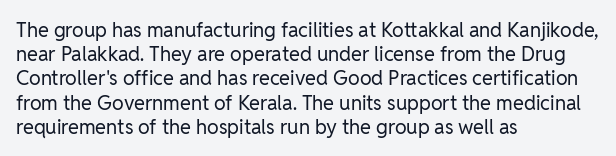
Q: Is the text bold? A: No.
Q: Is the text italic (slanted)? A: No, it is upright.
Q: Is the text underlined? A: No.
Q: How is the paragraph aligned? A: Left-aligned.
Q: Is the spacing between letters normal or unusually wide? A: Normal.
